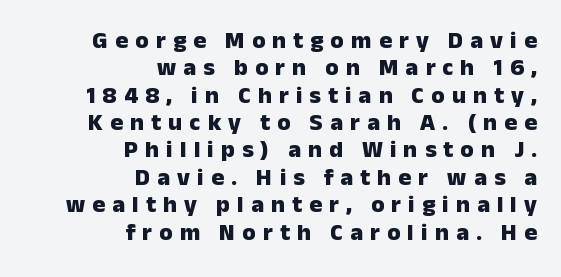
The image shows 24 px bold type, upright; set right-aligned, tight line spacing (1.14x), unusually wide letter spacing (+0.3 em), not underlined.
